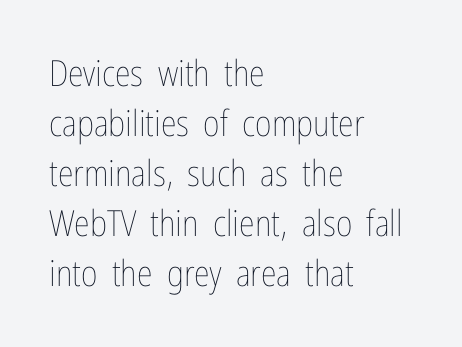
Q: Is the text bold? A: No.
Q: Is the text italic (slanted)? A: No, it is upright.
Q: Is the text underlined? A: No.
Q: How is the paragraph aligned? A: Left-aligned.
Q: Is the spacing between letters normal or unusually wide? A: Normal.
Q: Is the spacing between lines tight, normal or loose? A: Normal.
Q: Width (condensed, normal, or wide)? A: Condensed.
Q: Stroke contrast? A: Low.
Q: x-height? A: Medium.
Q: Monospaced? A: No.
